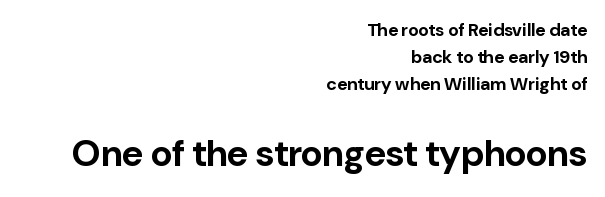
The compositor pushed each line to the right boundary. This block has exactly the height ordinary leading produces. Notice how the stems are strictly vertical — no italics here. The font is running at its bold setting.
